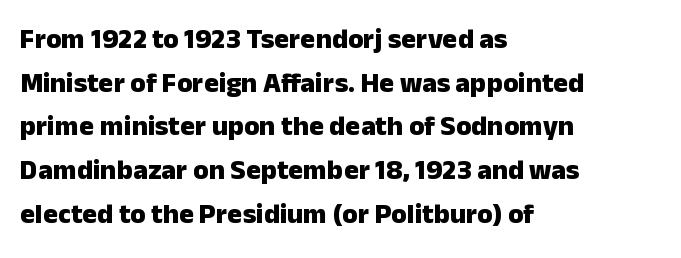
Q: Is the text bold? A: Yes.
Q: Is the text italic (slanted)? A: No, it is upright.
Q: Is the typeface a serif or a sans-serif typeface? A: Sans-serif.
Q: Is the text underlined? A: No.
Q: How is the paragraph aligned? A: Left-aligned.
Q: Is the spacing between letters normal or unusually wide? A: Normal.
Q: Is the spacing between lines tight, normal or loose? A: Normal.
Q: Width (condensed, normal, or wide)? A: Normal.
Q: Stroke contrast? A: Low.
Q: x-height? A: Medium.
Q: Monospaced? A: No.
